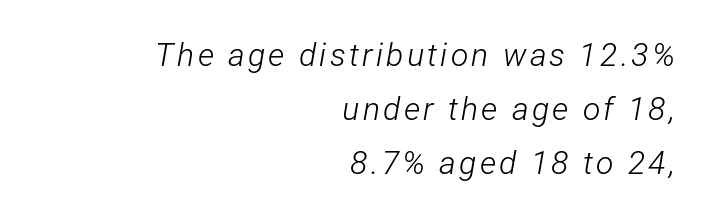
{"italic": "yes", "lean": "right", "slant_degrees": 12, "bold": "no", "weight": "light", "width": "condensed", "stroke_contrast": "low", "x_height": "medium", "monospaced": "no", "underline": "no", "align": "right", "line_spacing": "normal", "line_spacing_ratio": 1.68, "glyph_px": 32}
